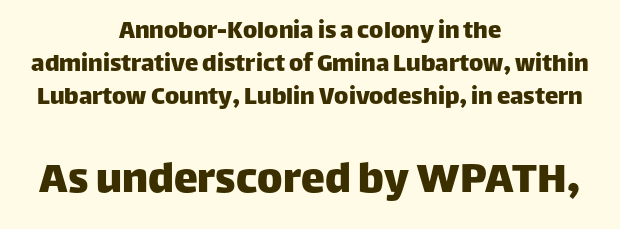
Q: Is the text italic (slanted)? A: No, it is upright.
Q: Is the typeface a serif or a sans-serif typeface? A: Sans-serif.
Q: Is the text underlined? A: No.
Q: How is the paragraph aligned? A: Centered.
Q: Is the spacing between letters normal or unusually wide? A: Normal.
Q: Which block of text is set in a larger size, the first (top) or the second (bottom)? A: The second (bottom) one.
Q: Width (condensed, normal, or wide)? A: Normal.
Q: Stroke contrast? A: Low.
Q: x-height? A: Large.
Q: Monospaced? A: No.
